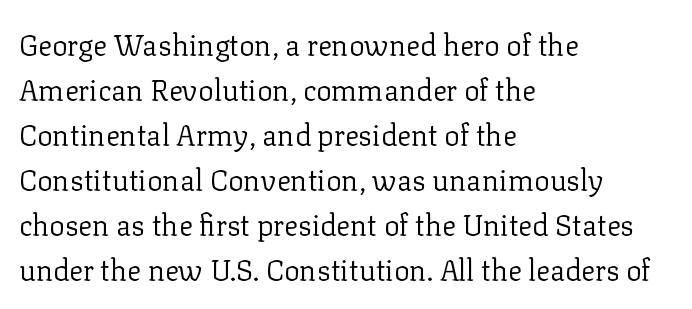
{"serif": "yes", "italic": "no", "bold": "no", "weight": "regular", "width": "normal", "stroke_contrast": "low", "x_height": "medium", "monospaced": "no", "underline": "no", "align": "left", "line_spacing": "normal", "line_spacing_ratio": 1.55, "letter_spacing": "normal", "letter_spacing_em": 0.0, "glyph_px": 29}
